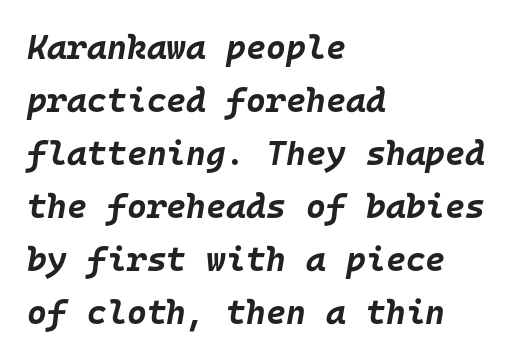
{"italic": "yes", "lean": "right", "slant_degrees": 10, "bold": "yes", "weight": "bold", "width": "normal", "stroke_contrast": "low", "x_height": "large", "monospaced": "yes", "underline": "no", "align": "left", "line_spacing": "normal", "line_spacing_ratio": 1.56, "letter_spacing": "normal", "letter_spacing_em": 0.0, "glyph_px": 34}
